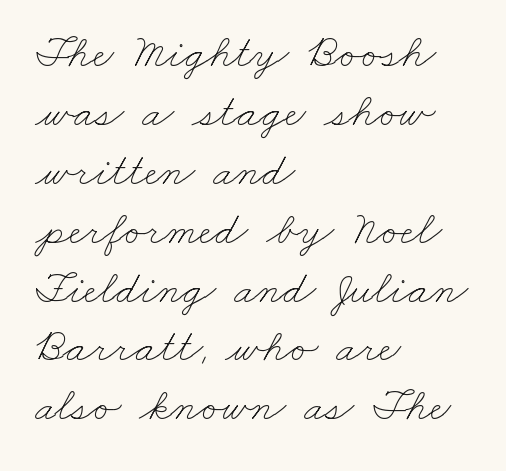
{"bold": "no", "weight": "thin", "width": "wide", "stroke_contrast": "low", "x_height": "small", "monospaced": "no", "underline": "no", "align": "left", "line_spacing": "normal", "line_spacing_ratio": 1.28, "letter_spacing": "normal", "letter_spacing_em": 0.0, "glyph_px": 46}
